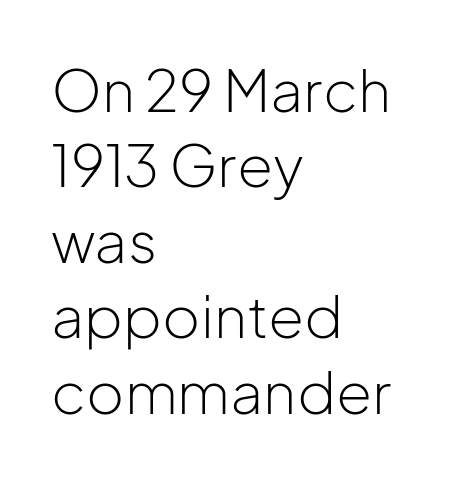
Just letters on the line, the space beneath them empty. The lines are quadded left. The typesetting does not lean heavy: it is not bold. It's the straight-up-and-down kind of type.
